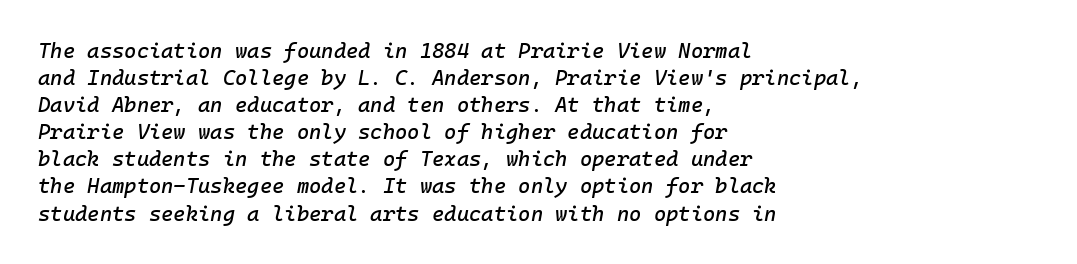
The image shows 21 px text type, italic (leaning right); set left-aligned, normal line spacing (1.29x), normal letter spacing, not underlined.
